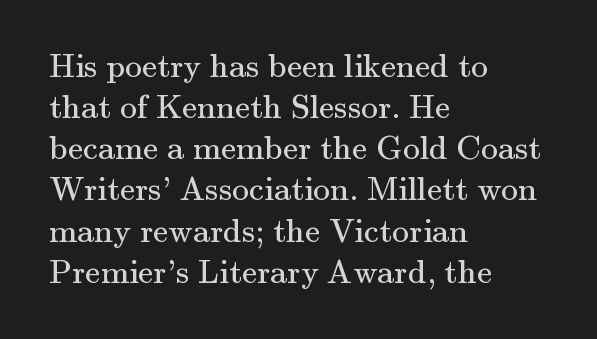
{"serif": "yes", "italic": "no", "bold": "no", "weight": "regular", "width": "normal", "stroke_contrast": "medium", "x_height": "small", "monospaced": "no", "underline": "no", "align": "left", "line_spacing_ratio": 1.21, "letter_spacing": "normal", "letter_spacing_em": 0.0, "glyph_px": 34}
